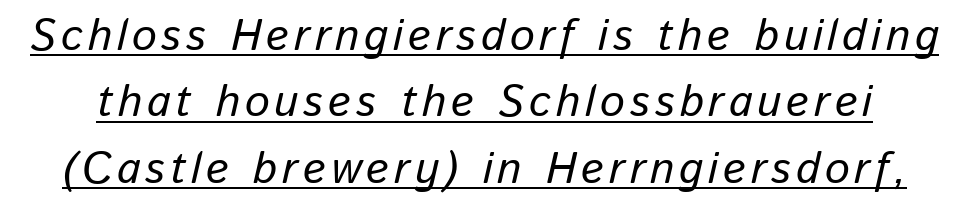
The image shows 44 px text type, italic (leaning right); set normal line spacing (1.51x), underlined; low stroke contrast and a medium x-height.
